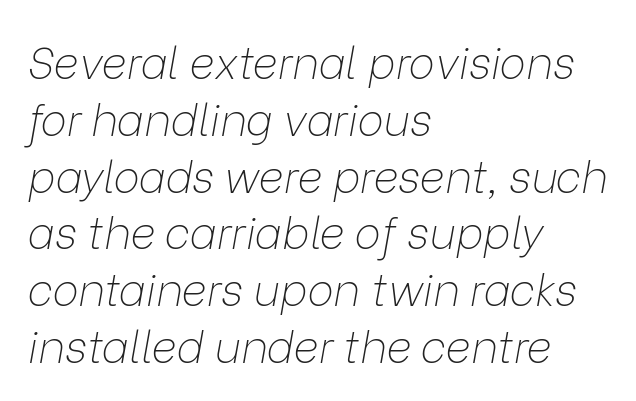
The image shows 44 px thin type, italic (leaning right); set left-aligned, normal line spacing (1.29x), normal letter spacing, not underlined; low stroke contrast and a medium x-height.
